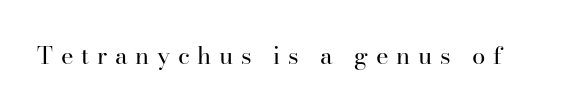
Q: Is the text bold? A: No.
Q: Is the text italic (slanted)? A: No, it is upright.
Q: Is the text underlined? A: No.
Q: Is the spacing between letters normal or unusually wide? A: Unusually wide.
